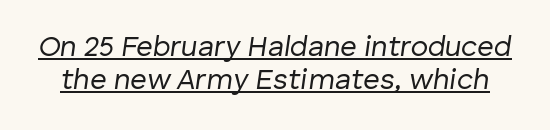
Q: Is the text bold? A: No.
Q: Is the text italic (slanted)? A: Yes, it leans right by about 8 degrees.
Q: Is the text underlined? A: Yes.
Q: Is the spacing between letters normal or unusually wide? A: Normal.
Q: Is the spacing between lines tight, normal or loose? A: Tight.
Q: Width (condensed, normal, or wide)? A: Normal.
Q: Stroke contrast? A: Low.
Q: x-height? A: Medium.
Q: Monospaced? A: No.
